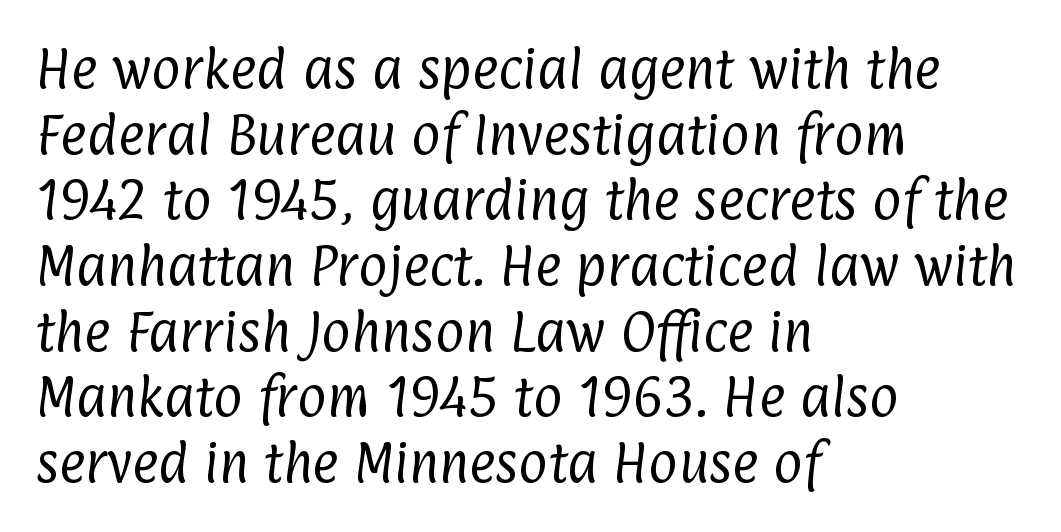
Q: Is the text bold? A: No.
Q: Is the typeface a serif or a sans-serif typeface? A: Sans-serif.
Q: Is the text underlined? A: No.
Q: How is the paragraph aligned? A: Left-aligned.
Q: Is the spacing between letters normal or unusually wide? A: Normal.
Q: Is the spacing between lines tight, normal or loose? A: Normal.
Q: Width (condensed, normal, or wide)? A: Condensed.
Q: Stroke contrast? A: Low.
Q: x-height? A: Medium.
Q: Monospaced? A: No.
